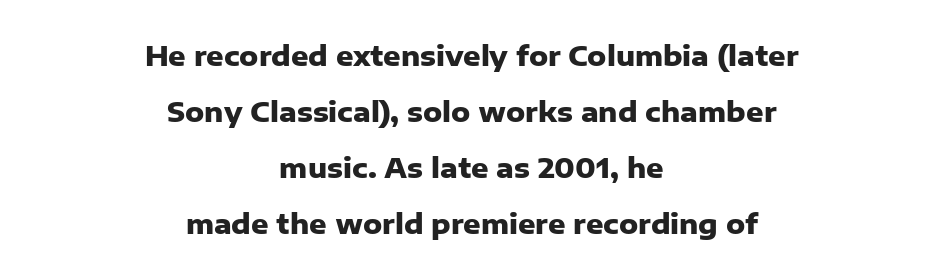
{"italic": "no", "bold": "yes", "underline": "no", "align": "center", "line_spacing": "loose", "line_spacing_ratio": 2.08, "letter_spacing": "normal", "letter_spacing_em": 0.0, "glyph_px": 27}
